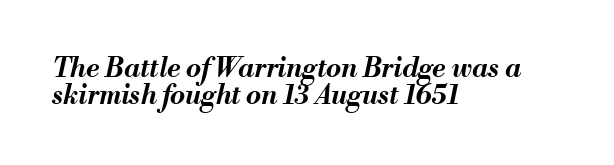
Check under the words: just untouched page. These lines huddle together more closely than default settings would place them. The sample has been set heavy, in full bold. A classic flush-left, rag-right setting is used for this passage.
